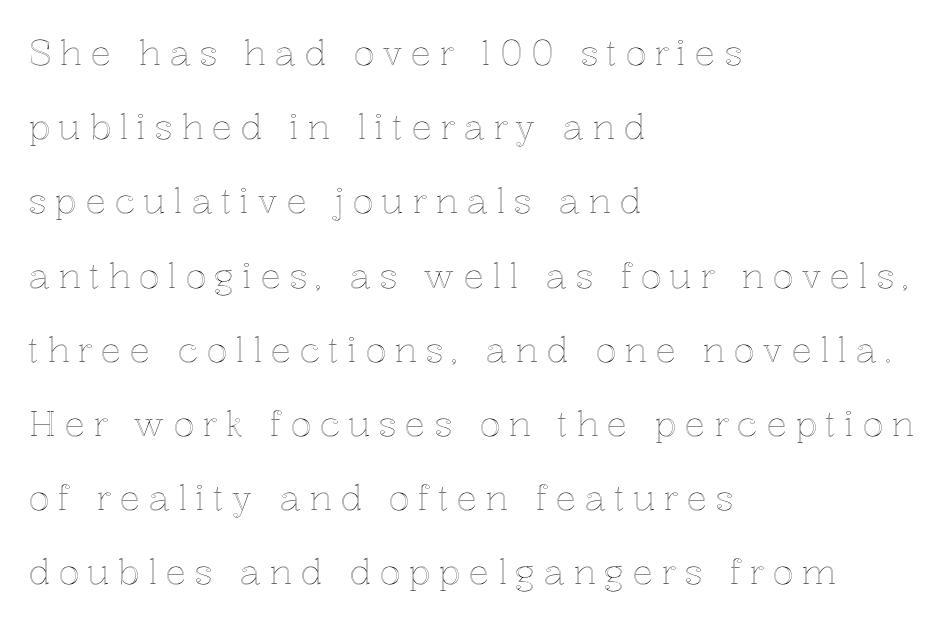
Q: Is the text italic (slanted)? A: No, it is upright.
Q: Is the text underlined? A: No.
Q: How is the paragraph aligned? A: Left-aligned.
Q: Is the spacing between letters normal or unusually wide? A: Unusually wide.
Q: Is the spacing between lines tight, normal or loose? A: Loose.
Q: Width (condensed, normal, or wide)? A: Normal.
Q: x-height? A: Medium.
Q: Monospaced? A: No.
